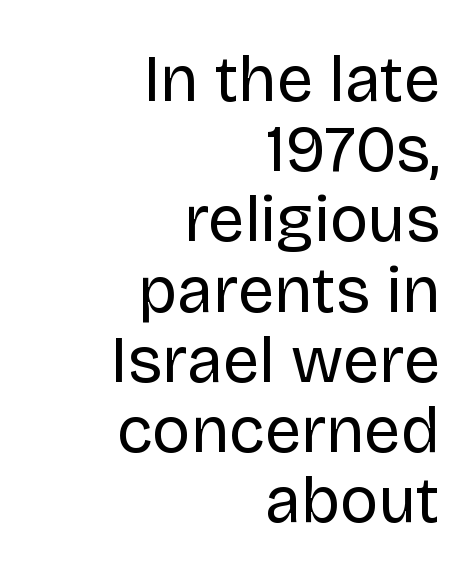
The image shows 65 px regular-weight sans-serif type, upright; set right-aligned, tight line spacing (1.08x), normal letter spacing, not underlined; low stroke contrast and a large x-height.
